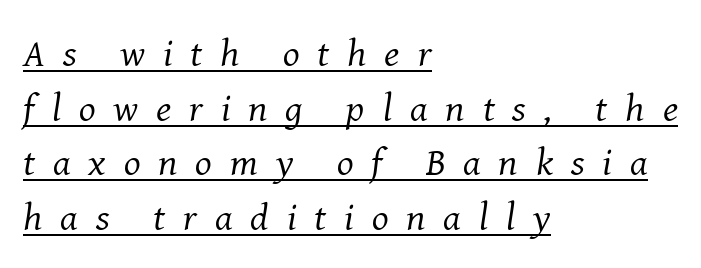
Q: Is the text bold? A: No.
Q: Is the text italic (slanted)? A: Yes, it leans right by about 8 degrees.
Q: Is the typeface a serif or a sans-serif typeface? A: Serif.
Q: Is the text underlined? A: Yes.
Q: How is the paragraph aligned? A: Left-aligned.
Q: Is the spacing between letters normal or unusually wide? A: Unusually wide.
Q: Is the spacing between lines tight, normal or loose? A: Normal.
Q: Width (condensed, normal, or wide)? A: Normal.
Q: Stroke contrast? A: Medium.
Q: x-height? A: Medium.
Q: Monospaced? A: No.
